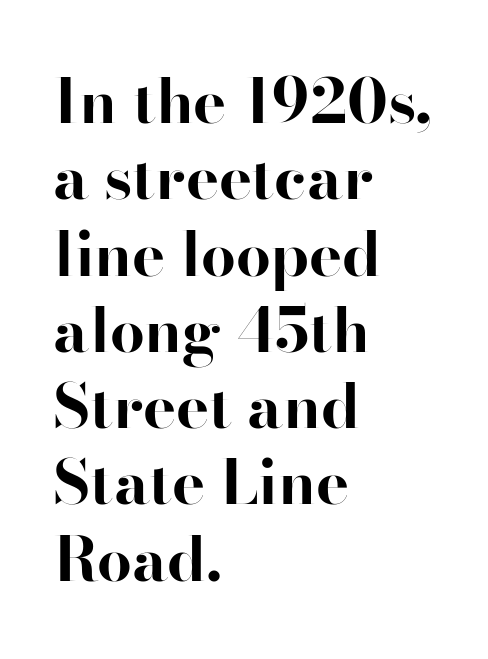
A typesetter would label this face a serif. Ascenders rise straight up at ninety degrees. Line starts are locked; line ends wander. Beneath every word, the page is bare.
